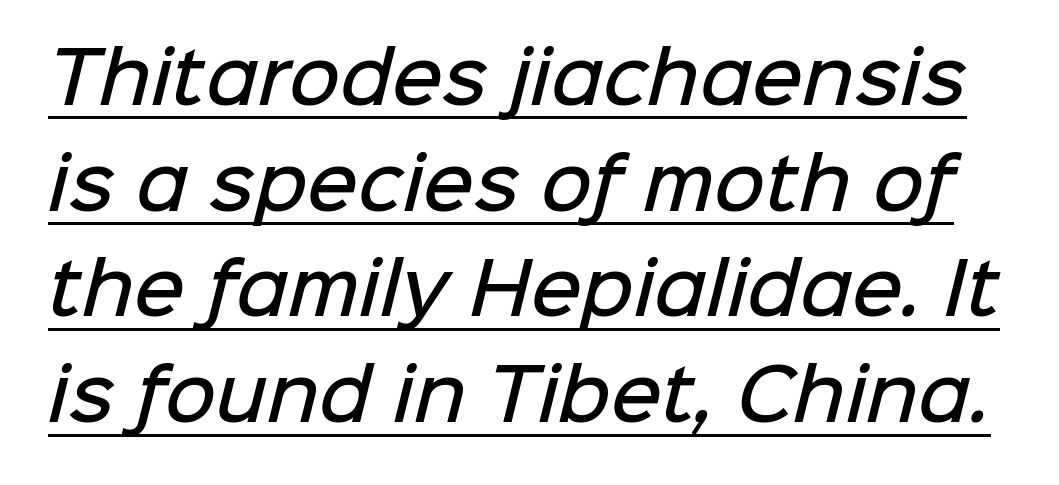
The image shows 70 px semibold sans-serif type; set normal line spacing (1.51x), normal letter spacing, underlined; low stroke contrast and a medium x-height.
